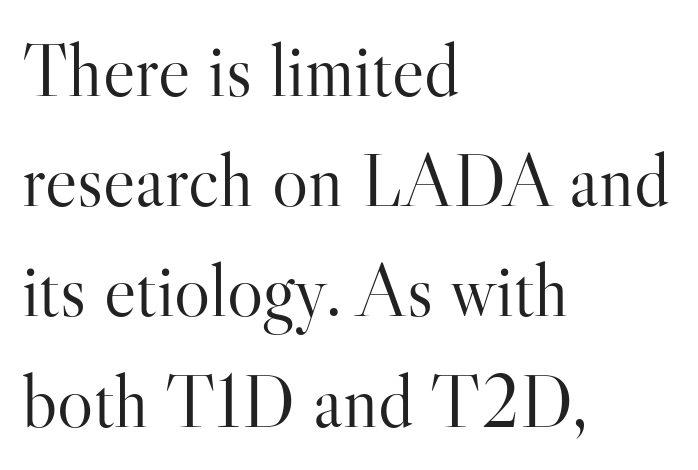
The image shows 76 px light serif type, upright; set left-aligned, normal line spacing (1.45x), normal letter spacing, not underlined; high stroke contrast and a small x-height.
